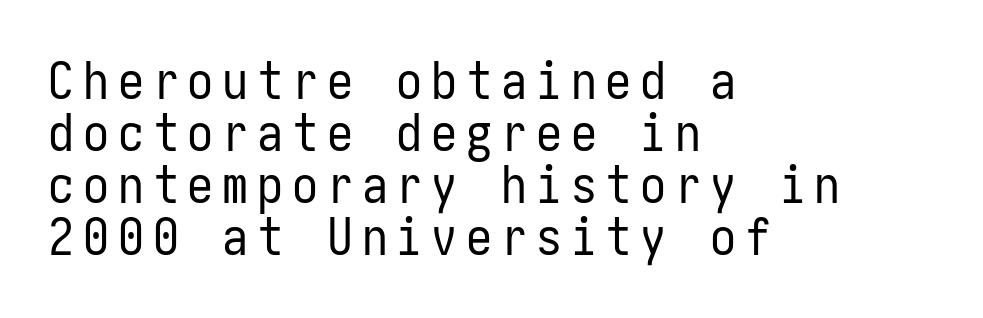
The characters are drawn with everyday or finer stroke widths. Classification — sans serif. Posture: upright roman. Closely set lines give the paragraph a compact silhouette. Plain, unruled lines of type. The text block is weighted toward the left margin, trailing off unevenly rightward.
